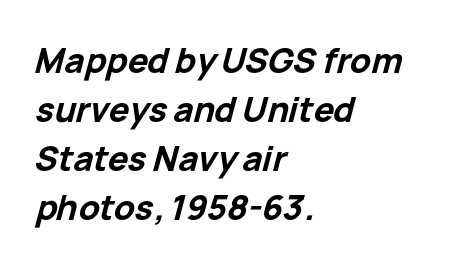
Q: Is the text bold? A: Yes.
Q: Is the text italic (slanted)? A: Yes, it leans right by about 15 degrees.
Q: Is the text underlined? A: No.
Q: How is the paragraph aligned? A: Left-aligned.
Q: Is the spacing between letters normal or unusually wide? A: Normal.
Q: Is the spacing between lines tight, normal or loose? A: Normal.
Q: Width (condensed, normal, or wide)? A: Normal.
Q: Stroke contrast? A: Low.
Q: x-height? A: Medium.
Q: Monospaced? A: No.
